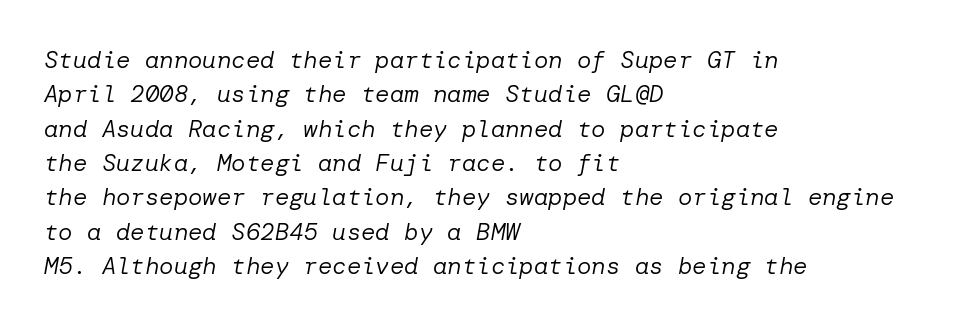
The designer left line spacing at the default. Would a proofreader flag this as italicized? Yes. Lines of text with bare space underneath. The passage shown is not bold in any degree. These lines stack with their left ends in a neat column.
